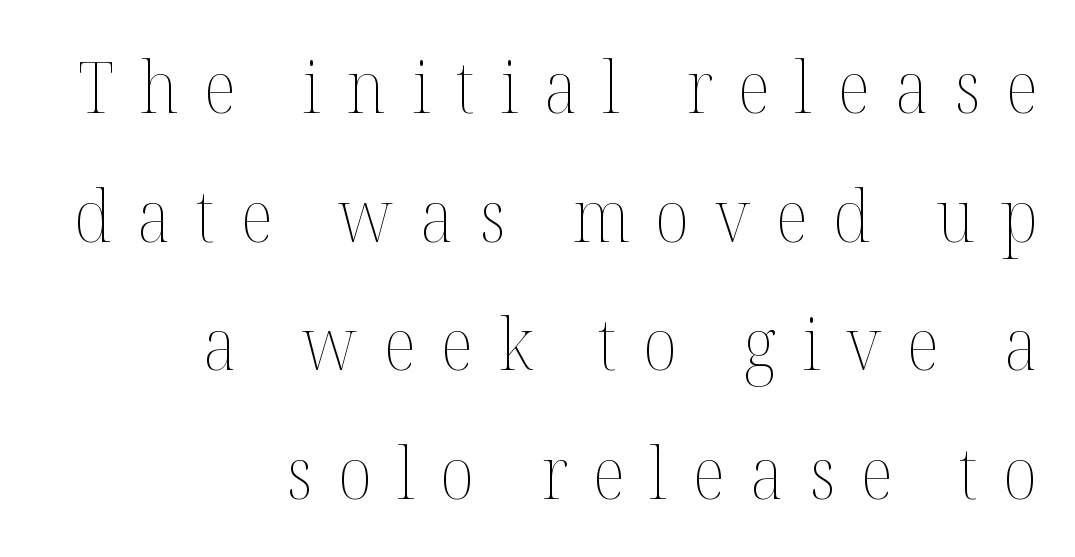
Q: Is the text bold? A: No.
Q: Is the text italic (slanted)? A: No, it is upright.
Q: Is the text underlined? A: No.
Q: How is the paragraph aligned? A: Right-aligned.
Q: Is the spacing between letters normal or unusually wide? A: Unusually wide.
Q: Width (condensed, normal, or wide)? A: Normal.
Q: Stroke contrast? A: Medium.
Q: x-height? A: Medium.
Q: Monospaced? A: No.
